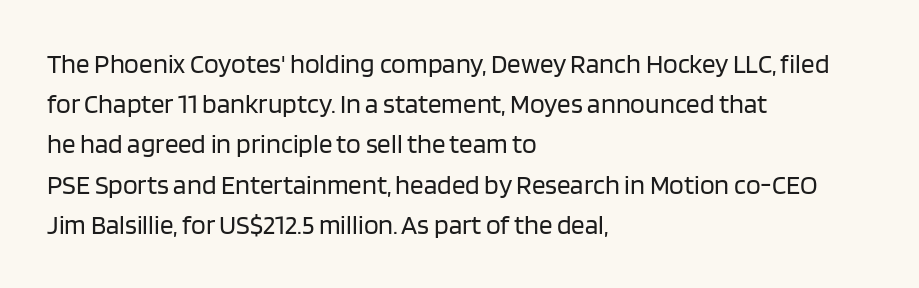
Q: Is the text bold? A: No.
Q: Is the text italic (slanted)? A: No, it is upright.
Q: Is the text underlined? A: No.
Q: How is the paragraph aligned? A: Left-aligned.
Q: Is the spacing between letters normal or unusually wide? A: Normal.
Q: Is the spacing between lines tight, normal or loose? A: Normal.
